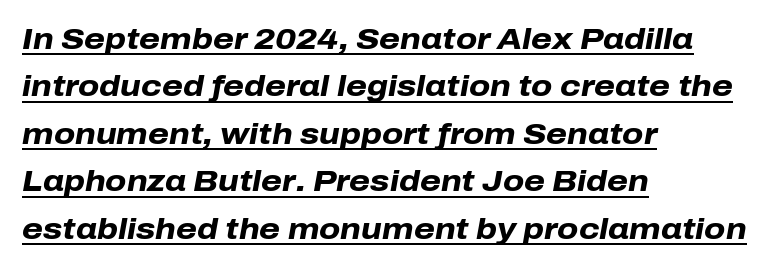
The image shows 30 px heavy type, italic (leaning right); set left-aligned, normal line spacing (1.58x), normal letter spacing, underlined; low stroke contrast and a medium x-height.
